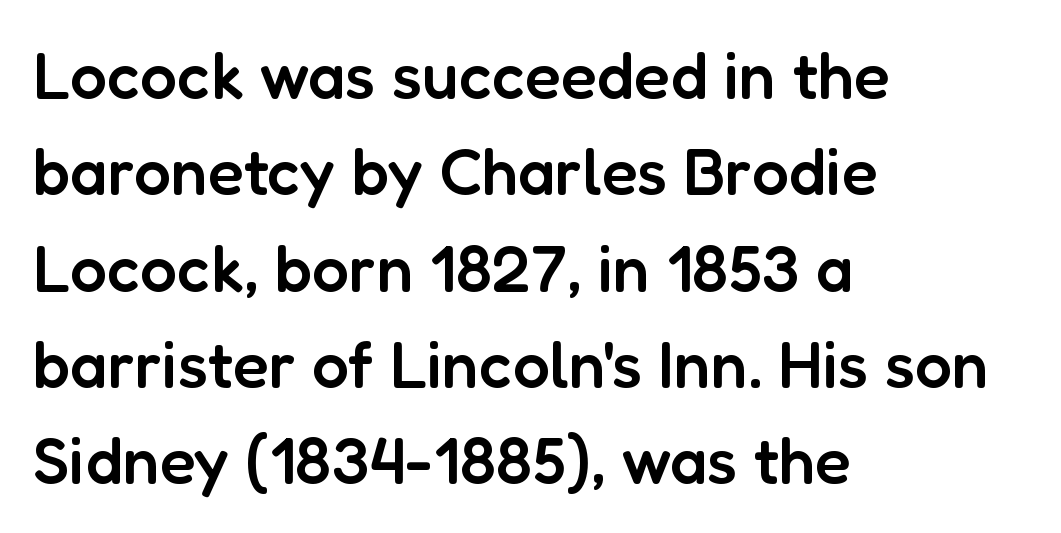
The image shows 66 px semibold sans-serif type, upright; set left-aligned, normal line spacing (1.46x), normal letter spacing, not underlined; low stroke contrast and a medium x-height.
